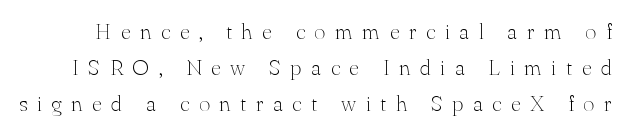
Q: Is the text bold? A: No.
Q: Is the text italic (slanted)? A: No, it is upright.
Q: Is the text underlined? A: No.
Q: Is the spacing between letters normal or unusually wide? A: Unusually wide.
Q: Is the spacing between lines tight, normal or loose? A: Normal.
